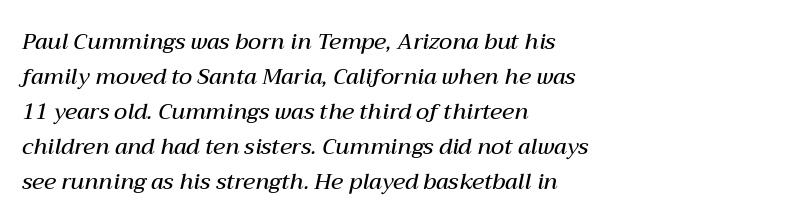
Slightly chunky letters — semibold, I'd say, not full bold. The area under the type is left untouched. Caption: standard tracking, unaltered. All the whitespace from short lines collects on the right.
